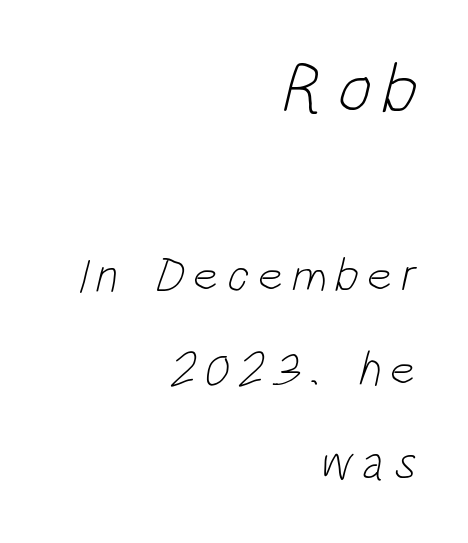
The image shows 72 px light, condensed sans-serif type; set right-aligned, loose line spacing (1.95x), not underlined; the first (top) block is 1.5x larger; low stroke contrast and a large x-height.
